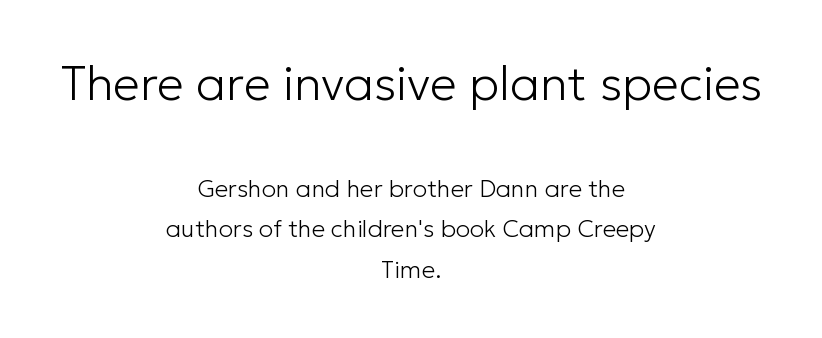
{"serif": "no", "italic": "no", "bold": "no", "weight": "light", "width": "normal", "stroke_contrast": "low", "x_height": "medium", "monospaced": "no", "underline": "no", "align": "center", "line_spacing": "normal", "line_spacing_ratio": 1.69, "letter_spacing": "normal", "letter_spacing_em": 0.0, "larger_block": "first", "size_ratio": 2.0, "glyph_px": 48}
